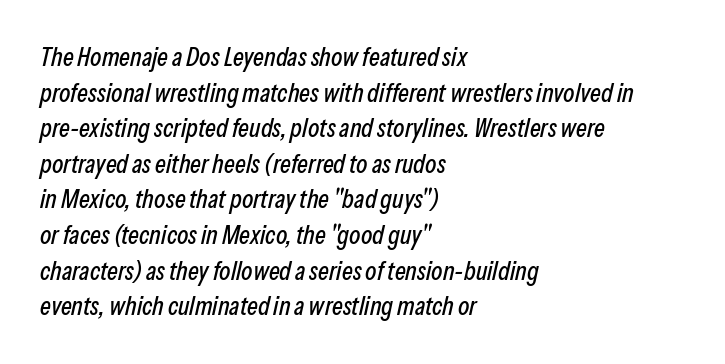
The image shows 26 px text type, italic (leaning right); set left-aligned, normal line spacing (1.37x), normal letter spacing, not underlined.
